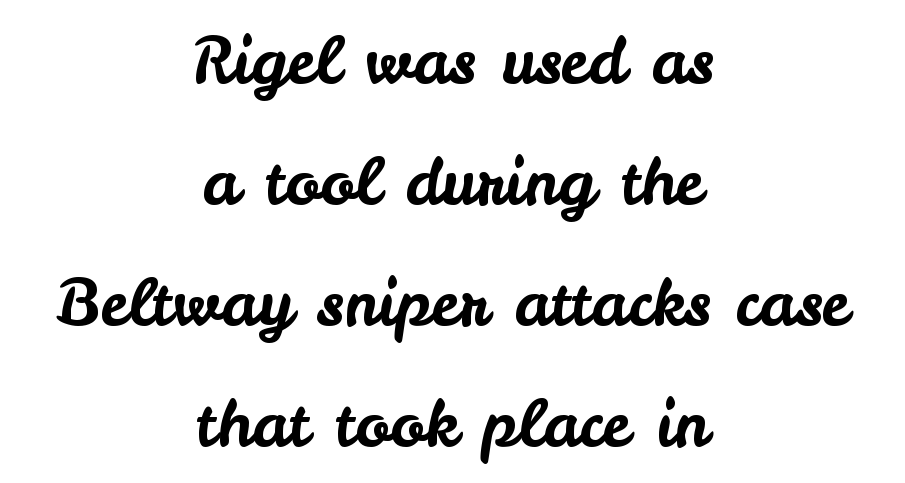
Underline: absent. The letterforms sit shoulder to shoulder at normal distance. Each letter keeps its own natural width here, so spacing adapts to shape. The text block is weighted toward neither margin, spreading evenly from the middle.
